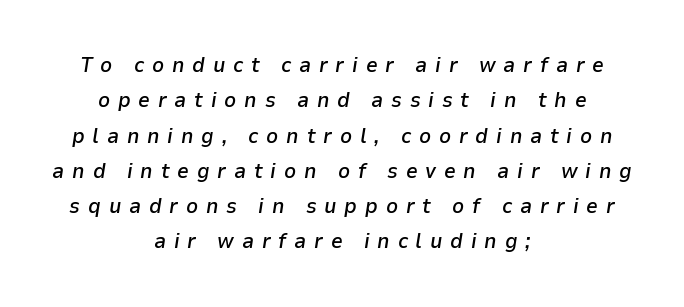
Horizontal alignment here is central, giving a formal, balanced look. This block has exactly the height ordinary leading produces. The axis of the letterforms is tilted away from vertical. How heavy is the stroke? Medium-heavy — a semibold, shy of bold. Words float on clear page, feet unadorned.
